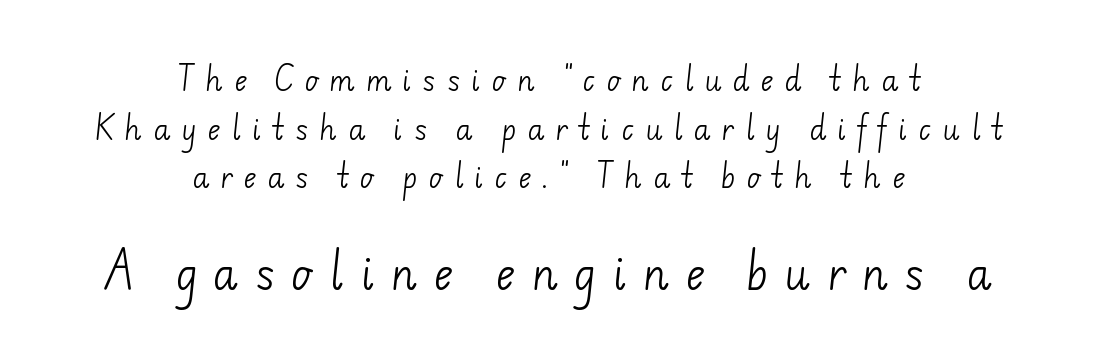
Q: Is the text bold? A: No.
Q: Is the typeface a serif or a sans-serif typeface? A: Sans-serif.
Q: Is the text underlined? A: No.
Q: How is the paragraph aligned? A: Centered.
Q: Is the spacing between letters normal or unusually wide? A: Unusually wide.
Q: Which block of text is set in a larger size, the first (top) or the second (bottom)? A: The second (bottom) one.
Q: Width (condensed, normal, or wide)? A: Normal.
Q: Stroke contrast? A: Low.
Q: x-height? A: Small.
Q: Monospaced? A: No.
